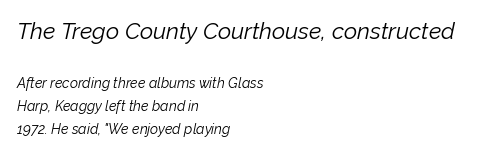
Q: Is the text bold? A: No.
Q: Is the text italic (slanted)? A: Yes, it leans right by about 12 degrees.
Q: Is the text underlined? A: No.
Q: How is the paragraph aligned? A: Left-aligned.
Q: Is the spacing between letters normal or unusually wide? A: Normal.
Q: Is the spacing between lines tight, normal or loose? A: Normal.
Q: Which block of text is set in a larger size, the first (top) or the second (bottom)? A: The first (top) one.
